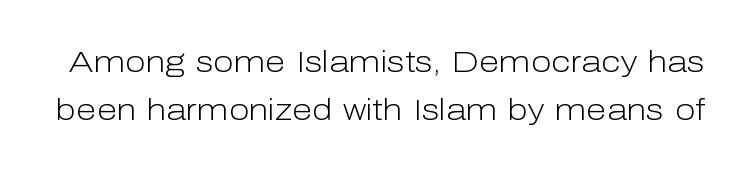
{"serif": "no", "italic": "no", "bold": "no", "weight": "light", "width": "normal", "stroke_contrast": "low", "x_height": "medium", "monospaced": "no", "underline": "no", "line_spacing": "normal", "line_spacing_ratio": 1.59, "letter_spacing": "normal", "letter_spacing_em": 0.0, "glyph_px": 30}
